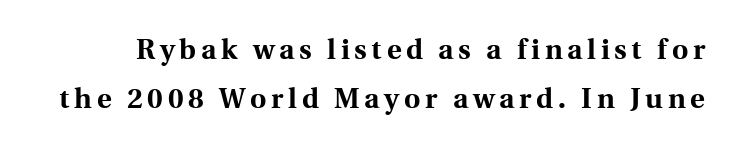
{"serif": "yes", "italic": "no", "bold": "yes", "weight": "bold", "width": "normal", "x_height": "medium", "monospaced": "no", "underline": "no", "line_spacing_ratio": 1.76, "glyph_px": 28}
